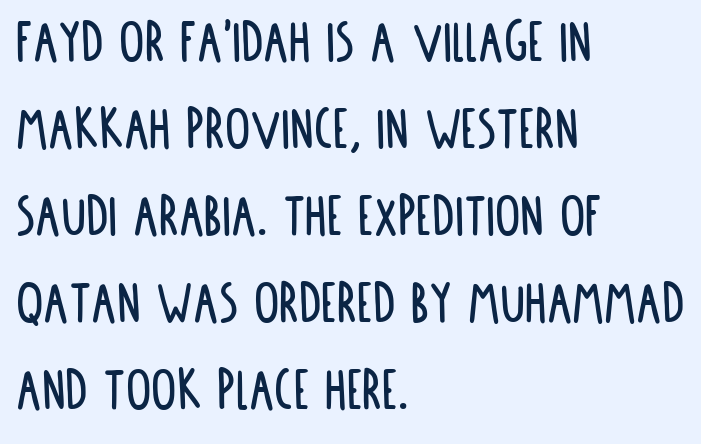
Every character sits straight up, as roman type does. The passage shown stacks its lines at a standard gap. The face used here is a sans, in the tradition of grotesques and geometrics. How are the letters spaced? Ordinarily, with no added tracking.
